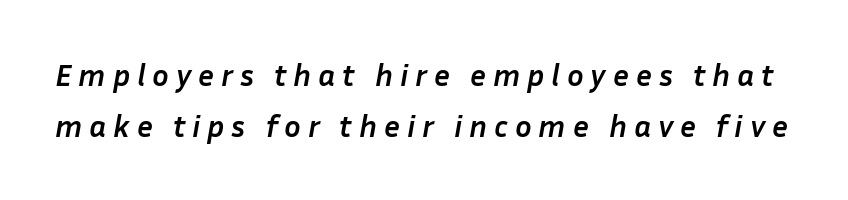
Q: Is the text bold? A: Yes.
Q: Is the text italic (slanted)? A: Yes, it leans right by about 10 degrees.
Q: Is the text underlined? A: No.
Q: Is the spacing between letters normal or unusually wide? A: Unusually wide.
Q: Is the spacing between lines tight, normal or loose? A: Normal.
Q: Width (condensed, normal, or wide)? A: Normal.
Q: Stroke contrast? A: Low.
Q: x-height? A: Medium.
Q: Monospaced? A: No.
